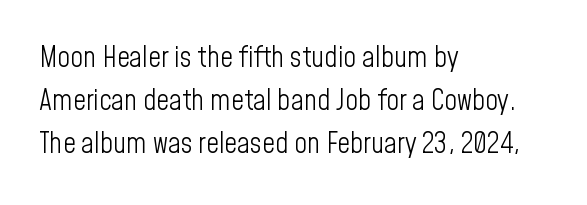
The rows are spaced the way most documents space them. The words here are not underlined. Each letter's strokes conclude bluntly, with no projecting serifs. Quick note: not italic, upright. The lines are quadded left.
